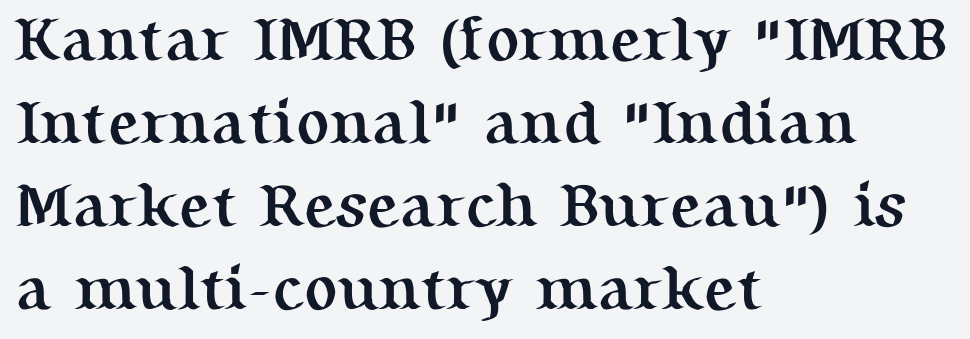
The image shows 62 px semibold serif type, upright; set left-aligned, normal line spacing (1.34x), normal letter spacing, not underlined; medium stroke contrast and a medium x-height.
